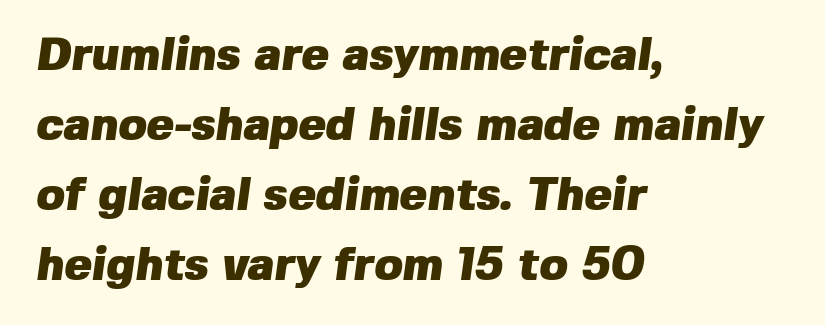
Q: Is the text bold? A: Yes.
Q: Is the typeface a serif or a sans-serif typeface? A: Sans-serif.
Q: Is the text underlined? A: No.
Q: How is the paragraph aligned? A: Left-aligned.
Q: Is the spacing between letters normal or unusually wide? A: Normal.
Q: Is the spacing between lines tight, normal or loose? A: Normal.
Q: Width (condensed, normal, or wide)? A: Normal.
Q: Stroke contrast? A: Low.
Q: x-height? A: Medium.
Q: Monospaced? A: No.
